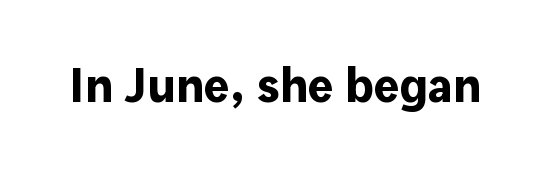
{"serif": "no", "italic": "no", "bold": "yes", "weight": "bold", "width": "normal", "stroke_contrast": "low", "x_height": "medium", "monospaced": "no", "underline": "no", "letter_spacing": "normal", "letter_spacing_em": 0.0, "glyph_px": 48}
